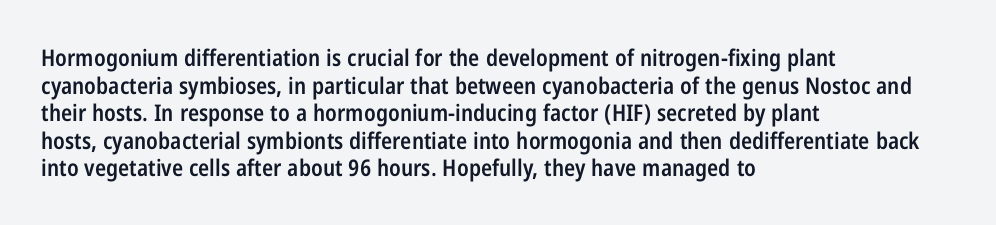
The image shows 23 px text type, upright; set left-aligned, line spacing 1.2x, normal letter spacing, not underlined.
